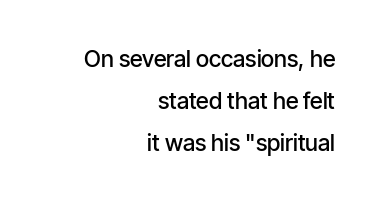
Q: Is the text bold? A: Semi-bold.
Q: Is the text italic (slanted)? A: No, it is upright.
Q: Is the text underlined? A: No.
Q: How is the paragraph aligned? A: Right-aligned.
Q: Is the spacing between letters normal or unusually wide? A: Normal.
